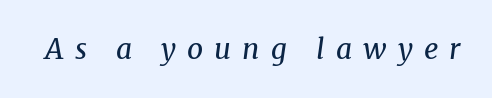
The image shows 28 px regular-weight serif type, italic (leaning right); set unusually wide letter spacing (+0.4 em), not underlined; medium stroke contrast and a medium x-height.
